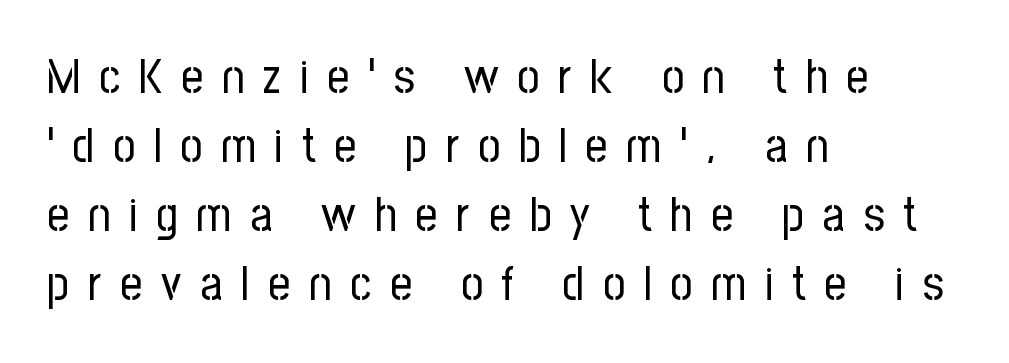
Q: Is the text bold? A: No.
Q: Is the text italic (slanted)? A: No, it is upright.
Q: Is the typeface a serif or a sans-serif typeface? A: Sans-serif.
Q: Is the text underlined? A: No.
Q: How is the paragraph aligned? A: Left-aligned.
Q: Is the spacing between letters normal or unusually wide? A: Unusually wide.
Q: Is the spacing between lines tight, normal or loose? A: Normal.
Q: Width (condensed, normal, or wide)? A: Condensed.
Q: Stroke contrast? A: Low.
Q: x-height? A: Medium.
Q: Monospaced? A: No.
